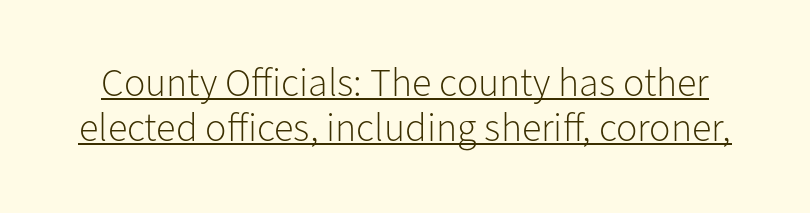
Observe the ordinary spacing: letters are neighbours, not strangers. Varying glyph widths throughout — classic text-font behaviour. The passage shown stacks its lines with hardly any gap. Is this a sans? Yes — the strokes have no serifs. The face used here appears with an underline applied.
